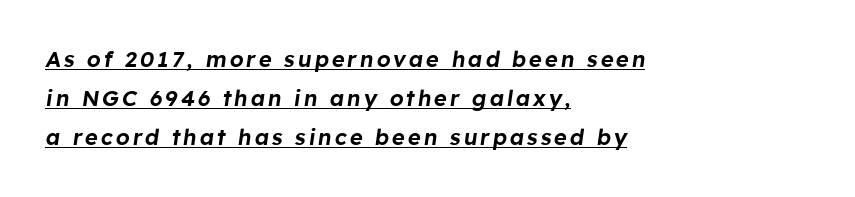
{"italic": "yes", "lean": "right", "slant_degrees": 8, "underline": "yes", "align": "left", "line_spacing_ratio": 1.78, "glyph_px": 22}
